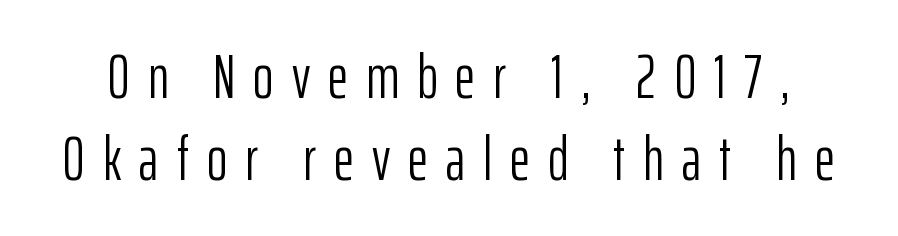
{"serif": "no", "italic": "no", "bold": "no", "weight": "light", "width": "condensed", "stroke_contrast": "low", "x_height": "medium", "monospaced": "no", "underline": "no", "line_spacing": "normal", "line_spacing_ratio": 1.33, "letter_spacing": "wide", "letter_spacing_em": 0.29, "glyph_px": 62}
